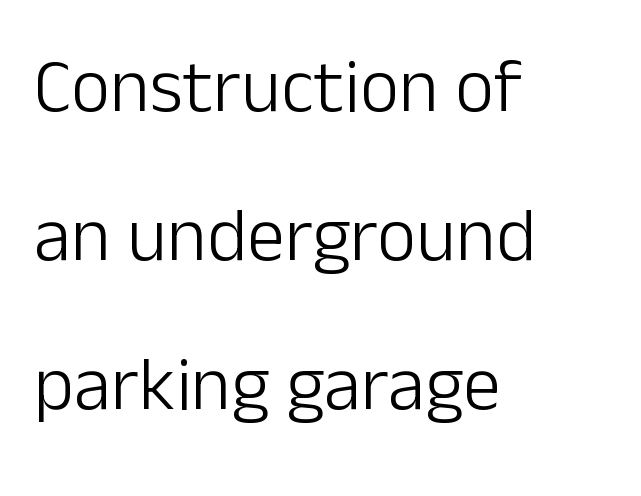
{"serif": "no", "italic": "no", "bold": "no", "weight": "light", "width": "normal", "stroke_contrast": "low", "x_height": "medium", "monospaced": "no", "underline": "no", "align": "left", "line_spacing": "loose", "line_spacing_ratio": 1.96, "letter_spacing": "normal", "letter_spacing_em": 0.0, "glyph_px": 76}
